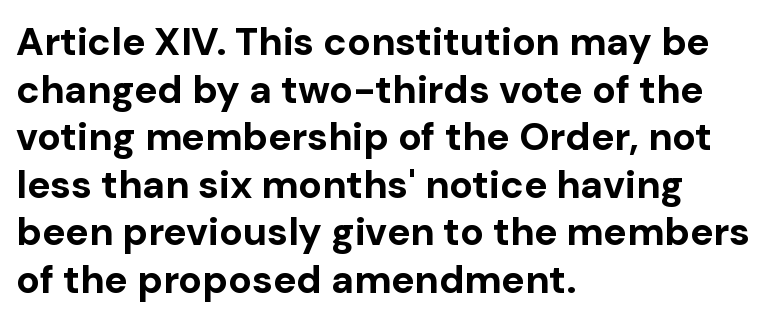
Nope, no serifs anywhere on these letters. The string is rendered with underlining switched off. Proportional: the letters do not fall into vertical columns. The letters are bold, with thick, heavy strokes. Is the letter spacing exaggerated? No — it looks like the ordinary default.
